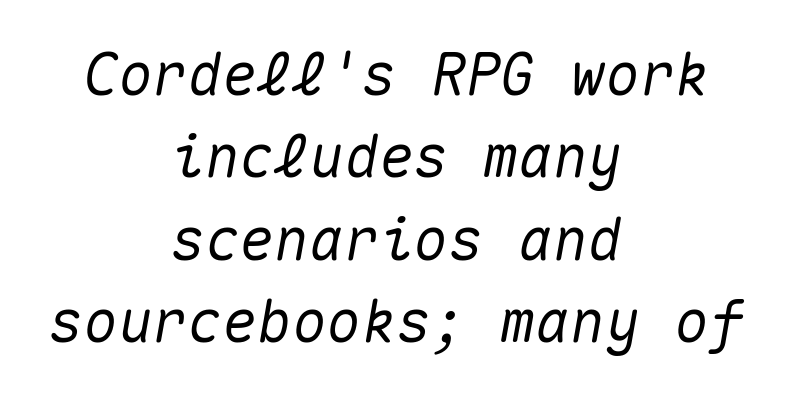
Q: Is the text italic (slanted)? A: Yes, it leans right by about 10 degrees.
Q: Is the text underlined? A: No.
Q: How is the paragraph aligned? A: Centered.
Q: Is the spacing between letters normal or unusually wide? A: Normal.
Q: Is the spacing between lines tight, normal or loose? A: Normal.
Q: Width (condensed, normal, or wide)? A: Normal.
Q: Stroke contrast? A: Medium.
Q: x-height? A: Medium.
Q: Monospaced? A: Yes.
